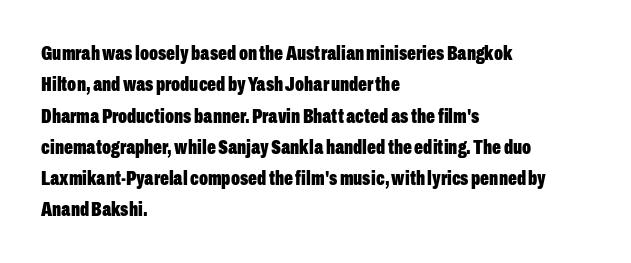
{"italic": "no", "bold": "yes", "underline": "no", "align": "left", "line_spacing": "normal", "line_spacing_ratio": 1.49, "letter_spacing": "normal", "letter_spacing_em": 0.0, "glyph_px": 21}
